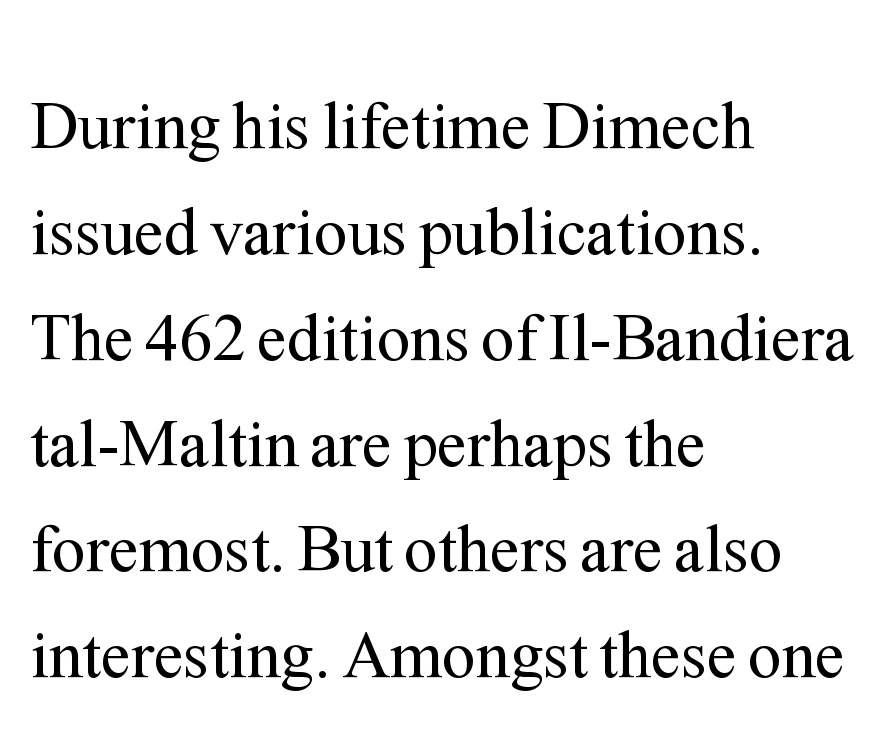
The image shows 67 px regular-weight serif type, upright; set left-aligned, normal line spacing (1.58x), normal letter spacing, not underlined; medium stroke contrast and a medium x-height.
